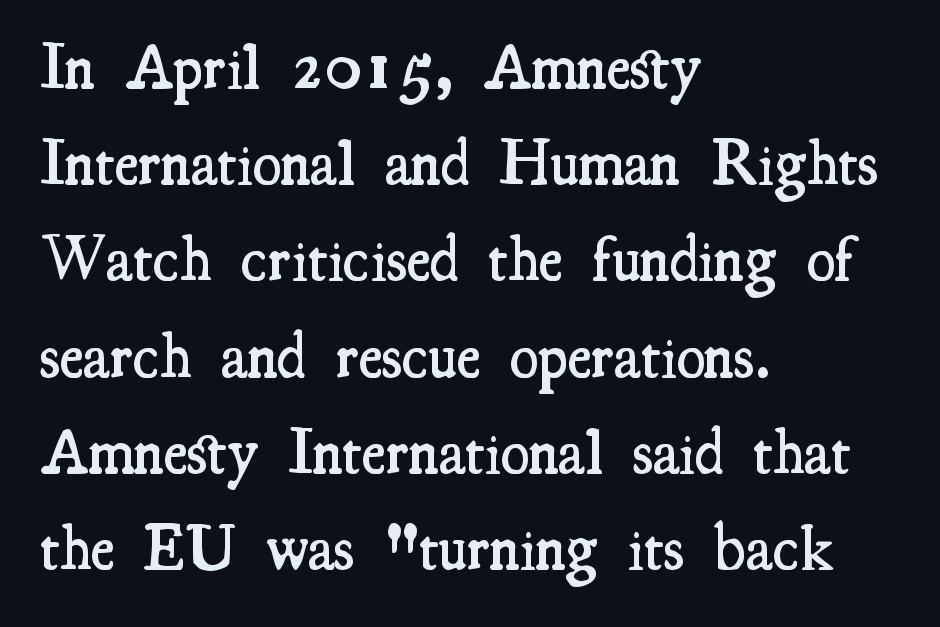
The letters stand straight up with perfectly vertical stems. This is moderately heavy type, rendered in semibold. The face used here is proportionally spaced, like ordinary book or web type. Is there much room between lines? A standard amount, neither cramped nor airy.
